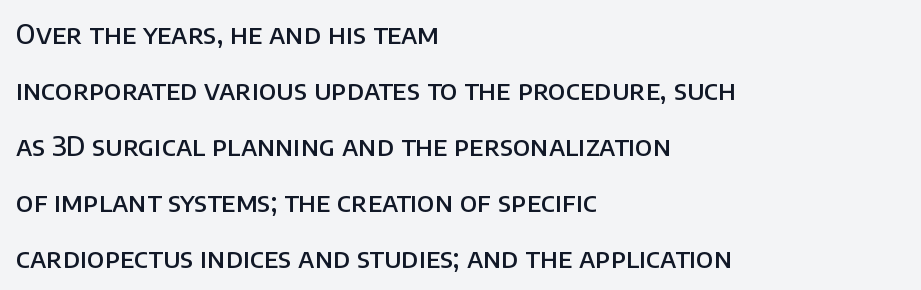
{"italic": "no", "bold": "semi", "underline": "no", "align": "left", "line_spacing": "loose", "line_spacing_ratio": 2.07, "letter_spacing": "normal", "letter_spacing_em": 0.0, "glyph_px": 27}
